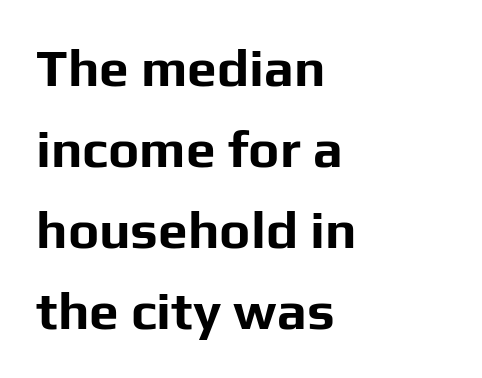
The image shows 53 px bold sans-serif type, upright; set left-aligned, normal line spacing (1.53x), normal letter spacing, not underlined; low stroke contrast and a medium x-height.
